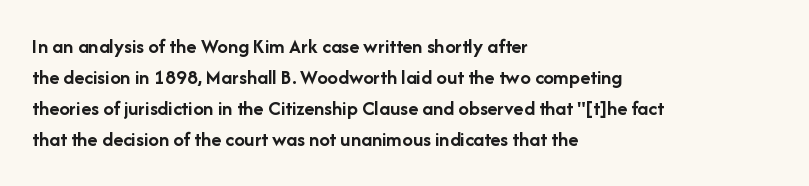
Q: Is the text bold? A: Yes.
Q: Is the text italic (slanted)? A: No, it is upright.
Q: Is the text underlined? A: No.
Q: How is the paragraph aligned? A: Left-aligned.
Q: Is the spacing between letters normal or unusually wide? A: Normal.
Q: Is the spacing between lines tight, normal or loose? A: Normal.
